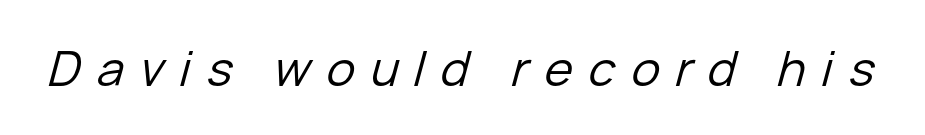
The image shows 48 px regular-weight type, italic (leaning right); set unusually wide letter spacing (+0.33 em), not underlined; low stroke contrast and a medium x-height.
